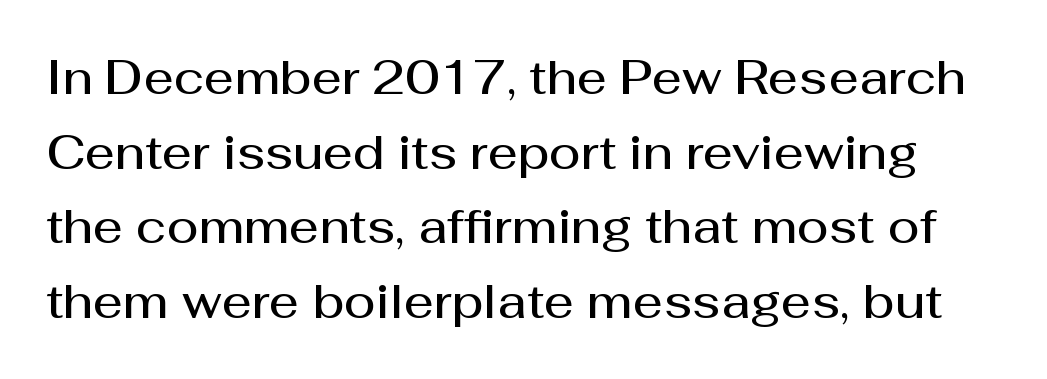
Q: Is the text bold? A: Semi-bold.
Q: Is the text italic (slanted)? A: No, it is upright.
Q: Is the typeface a serif or a sans-serif typeface? A: Sans-serif.
Q: Is the text underlined? A: No.
Q: Is the spacing between letters normal or unusually wide? A: Normal.
Q: Is the spacing between lines tight, normal or loose? A: Normal.
Q: Width (condensed, normal, or wide)? A: Normal.
Q: Stroke contrast? A: Medium.
Q: x-height? A: Medium.
Q: Monospaced? A: No.
